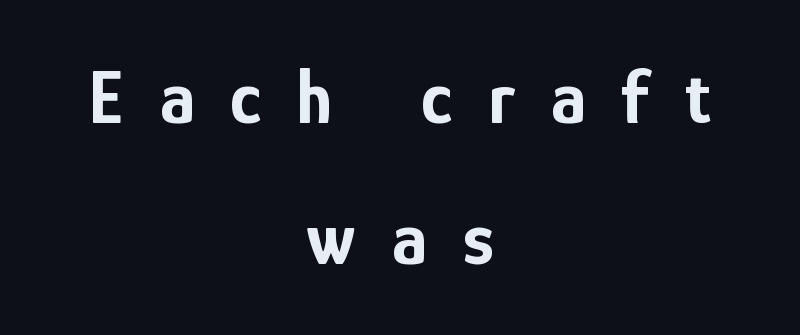
The image shows 76 px bold, condensed sans-serif type, upright; set centered, line spacing 1.85x, unusually wide letter spacing (+0.47 em), not underlined; low stroke contrast and a medium x-height.
